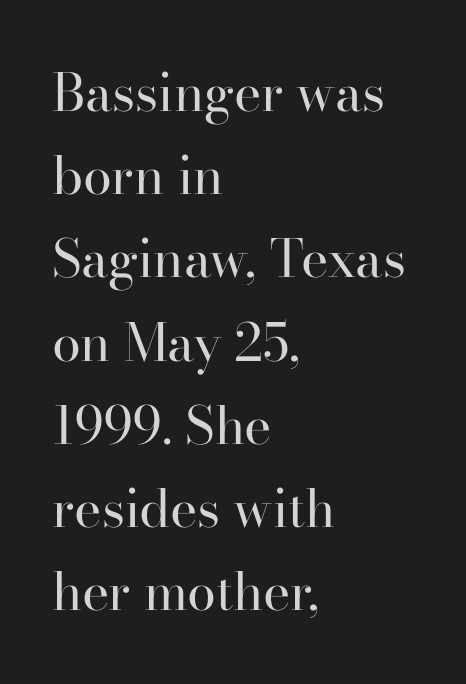
{"serif": "yes", "italic": "no", "bold": "no", "weight": "regular", "width": "normal", "stroke_contrast": "high", "x_height": "small", "monospaced": "no", "underline": "no", "align": "left", "line_spacing": "normal", "line_spacing_ratio": 1.6, "letter_spacing": "normal", "letter_spacing_em": 0.0, "glyph_px": 52}
